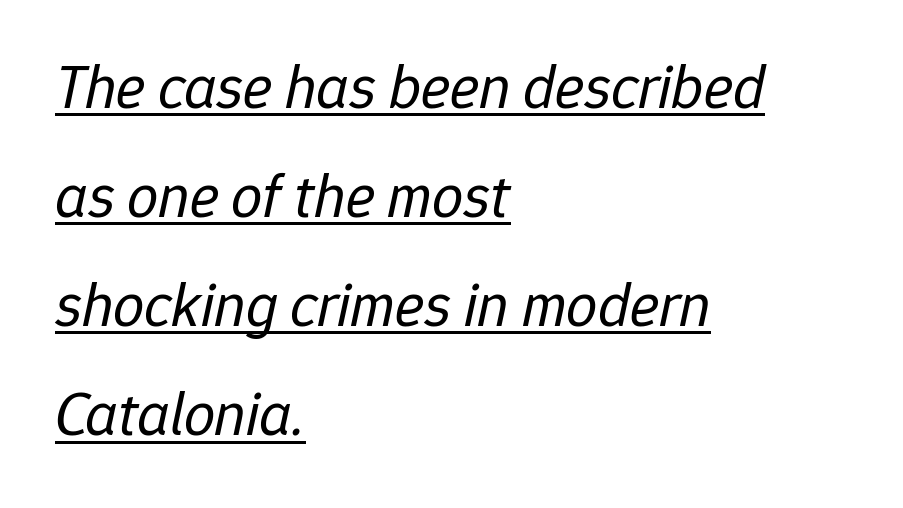
The image shows 62 px regular-weight type, italic (leaning right); set left-aligned, line spacing 1.76x, normal letter spacing, underlined; low stroke contrast and a medium x-height.
